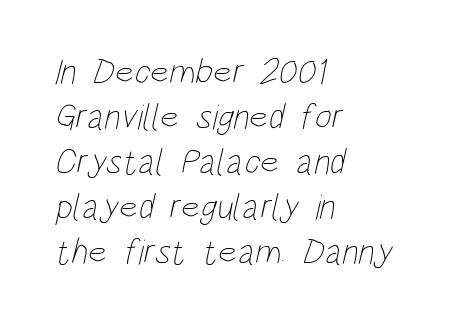
The image shows 36 px thin, condensed type; set left-aligned, normal line spacing (1.25x), normal letter spacing, not underlined; low stroke contrast and a large x-height.
